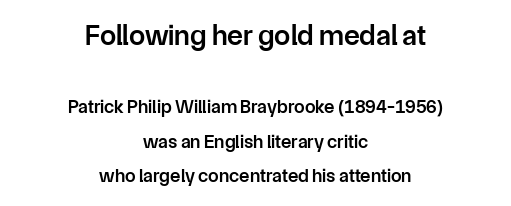
This sample has the flowing, uneven cadence of proportional lettering. The glyphs are unaccompanied by any horizontal stroke below them. Are there feet on the stems? There aren't — it's a sans. Weight check: semibold — heavier than regular, not quite bold.
